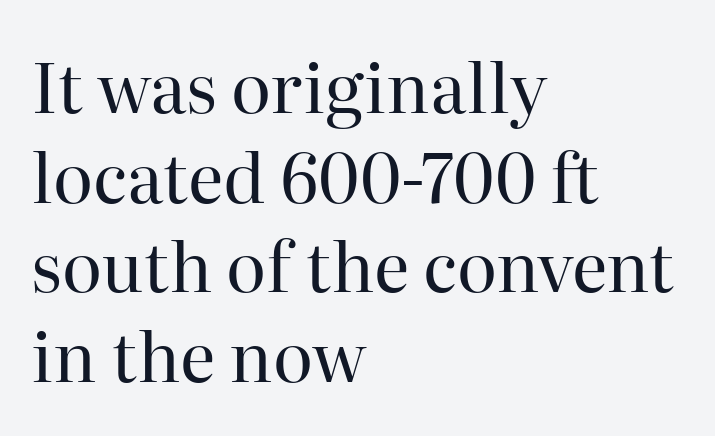
Tracking here is standard; glyphs follow each other at the usual distance. Every row of glyphs begins at an identical x-position on the left. The rendering uses natural spacing where letterforms have individual widths. The space between consecutive lines is moderate. Heaviness? Minimal to ordinary, like unemphasized prose.
